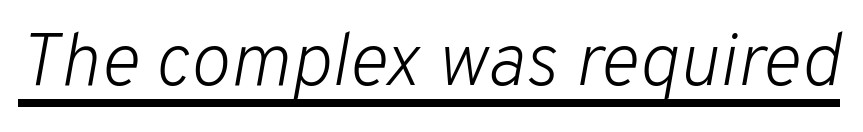
Spacing between characters is what you'd get straight out of the box. No heavy texture on the line: the type isn't bold. Check the space under the baseline: a stroke is drawn there. This sample uses an oblique cut, with every glyph tilted off the vertical. Character widths vary here, with narrow letters taking less room than wide ones.
